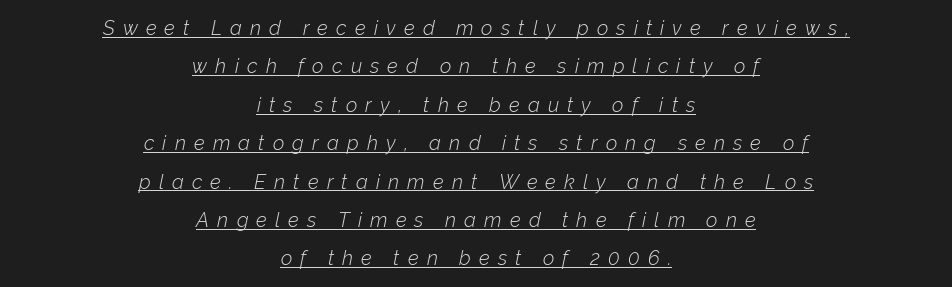
Caption: lettering with a line underneath. The text carries the slant typical of an italic or oblique font. Reading down the block, each line starts at a different indent, mirrored at its end. The letters look calm and open, with moderate or lighter stems. Loose tracking; the words dissolve into strings of separated letters.
